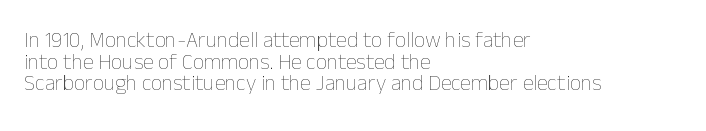
{"italic": "no", "bold": "no", "underline": "no", "align": "left", "line_spacing": "tight", "line_spacing_ratio": 0.98, "letter_spacing": "normal", "letter_spacing_em": 0.0, "glyph_px": 22}
